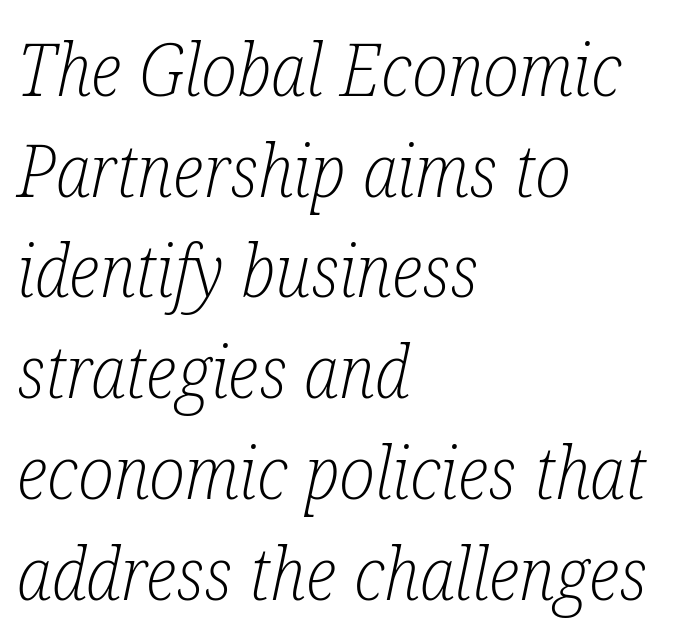
{"serif": "yes", "italic": "yes", "lean": "right", "slant_degrees": 12, "bold": "no", "weight": "light", "width": "condensed", "stroke_contrast": "low", "x_height": "medium", "monospaced": "no", "underline": "no", "align": "left", "line_spacing": "normal", "line_spacing_ratio": 1.38, "letter_spacing": "normal", "letter_spacing_em": 0.0, "glyph_px": 73}
